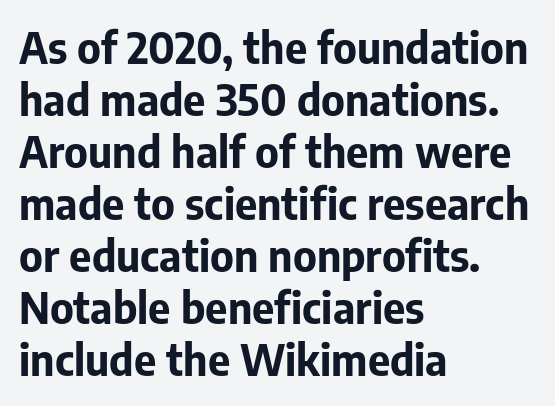
Type without underlining. A roman cut, with each character standing at attention. Grotesque or geometric, the face here clearly has no serifs. Casual observation: everything's shoved over to the left. Is the type bold? Yes — the strokes are clearly thick and heavy. You could not count columns in this text — the font is proportionally spaced.
